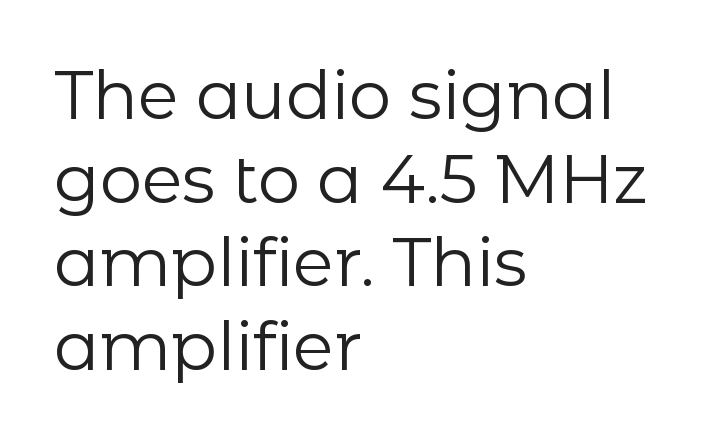
Q: Is the text bold? A: No.
Q: Is the text italic (slanted)? A: No, it is upright.
Q: Is the typeface a serif or a sans-serif typeface? A: Sans-serif.
Q: Is the text underlined? A: No.
Q: How is the paragraph aligned? A: Left-aligned.
Q: Is the spacing between letters normal or unusually wide? A: Normal.
Q: Is the spacing between lines tight, normal or loose? A: Normal.
Q: Width (condensed, normal, or wide)? A: Normal.
Q: Stroke contrast? A: Low.
Q: x-height? A: Medium.
Q: Monospaced? A: No.
